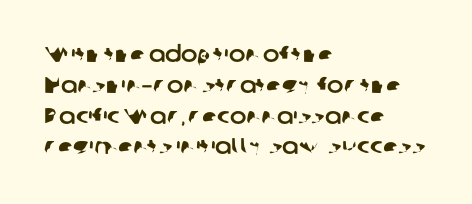
{"underline": "no", "align": "left", "line_spacing": "normal", "line_spacing_ratio": 1.4, "letter_spacing": "normal", "letter_spacing_em": 0.0, "glyph_px": 22}
